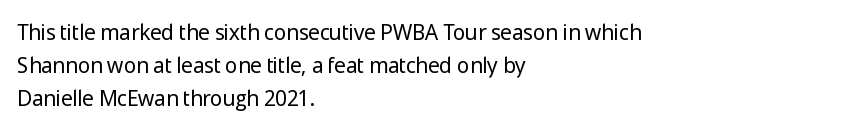
Q: Is the text bold? A: No.
Q: Is the text italic (slanted)? A: No, it is upright.
Q: Is the text underlined? A: No.
Q: How is the paragraph aligned? A: Left-aligned.
Q: Is the spacing between letters normal or unusually wide? A: Normal.
Q: Is the spacing between lines tight, normal or loose? A: Normal.
